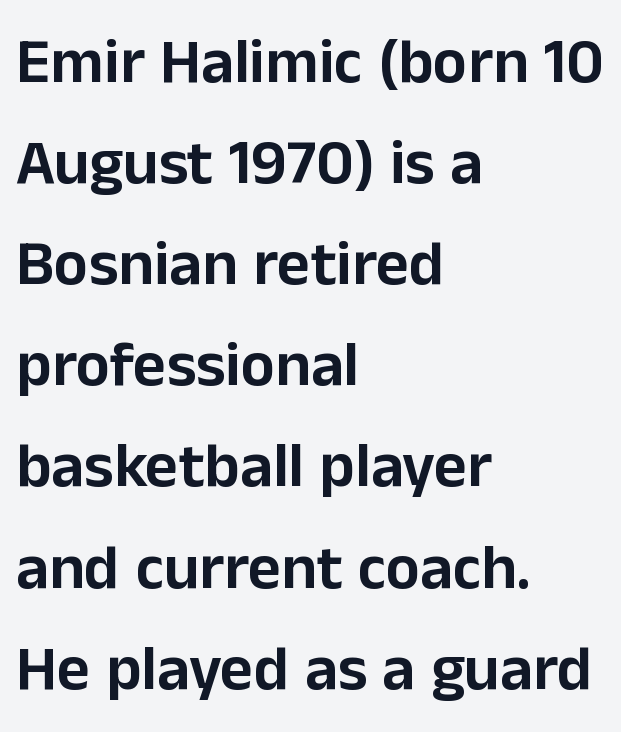
Upright lettering throughout. The passage shown is typeset with a sans-serif family. Honestly, the row spacing looks completely unremarkable. A clean baseline with only descenders dipping below it. Does extra space separate the letters? No, they use regular spacing. The compositor pushed each line to the left boundary.
